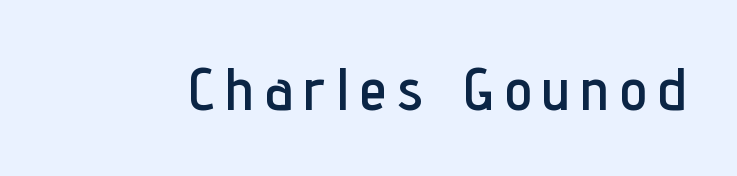
The image shows 61 px condensed sans-serif type, upright; set not underlined; low stroke contrast and a medium x-height.
